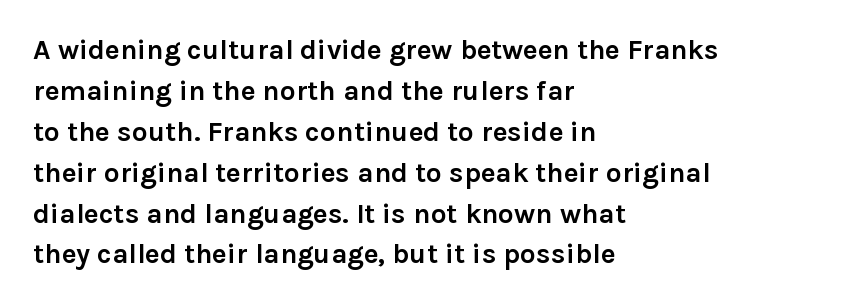
{"serif": "no", "italic": "no", "bold": "yes", "weight": "semibold", "width": "normal", "x_height": "medium", "monospaced": "no", "underline": "no", "align": "left", "line_spacing": "normal", "line_spacing_ratio": 1.46, "letter_spacing": "normal", "letter_spacing_em": 0.0, "glyph_px": 28}
